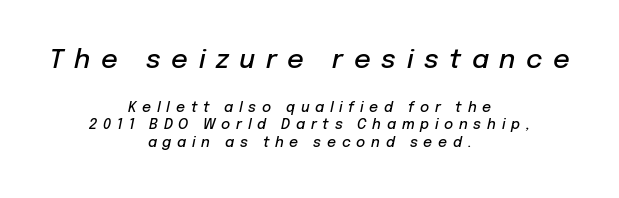
{"italic": "yes", "lean": "right", "slant_degrees": 12, "bold": "semi", "underline": "no", "align": "center", "line_spacing_ratio": 1.24, "letter_spacing": "wide", "letter_spacing_em": 0.41, "larger_block": "first", "size_ratio": 1.86, "glyph_px": 26}
